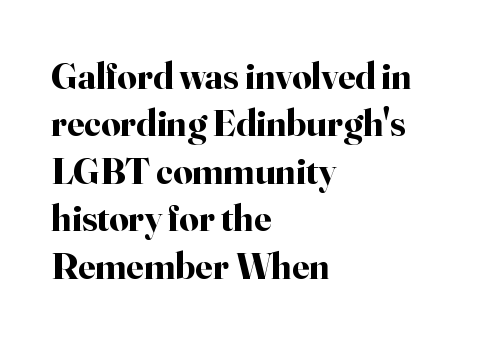
Q: Is the text bold? A: Yes.
Q: Is the text italic (slanted)? A: No, it is upright.
Q: Is the typeface a serif or a sans-serif typeface? A: Serif.
Q: Is the text underlined? A: No.
Q: How is the paragraph aligned? A: Left-aligned.
Q: Is the spacing between letters normal or unusually wide? A: Normal.
Q: Is the spacing between lines tight, normal or loose? A: Normal.
Q: Width (condensed, normal, or wide)? A: Normal.
Q: Stroke contrast? A: High.
Q: x-height? A: Small.
Q: Monospaced? A: No.
